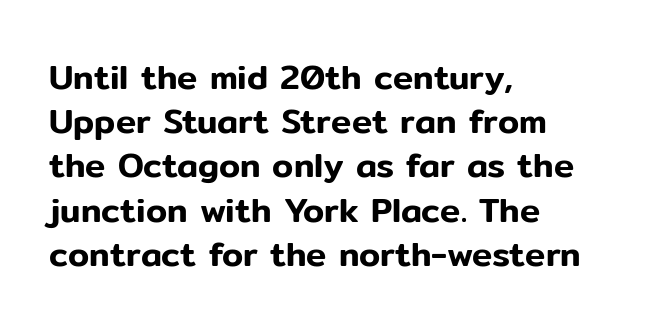
{"serif": "no", "italic": "no", "width": "normal", "stroke_contrast": "low", "x_height": "medium", "monospaced": "no", "underline": "no", "align": "left", "line_spacing": "normal", "line_spacing_ratio": 1.3, "letter_spacing": "normal", "letter_spacing_em": 0.0, "glyph_px": 34}
